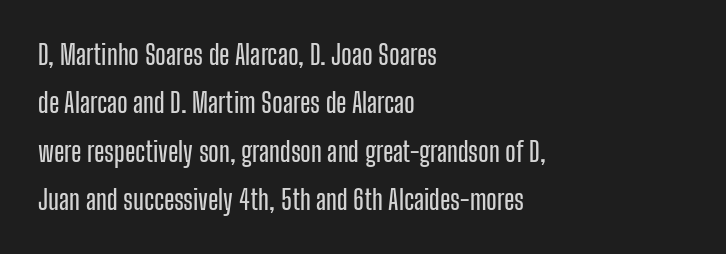
Q: Is the text italic (slanted)? A: No, it is upright.
Q: Is the text underlined? A: No.
Q: How is the paragraph aligned? A: Left-aligned.
Q: Is the spacing between letters normal or unusually wide? A: Normal.
